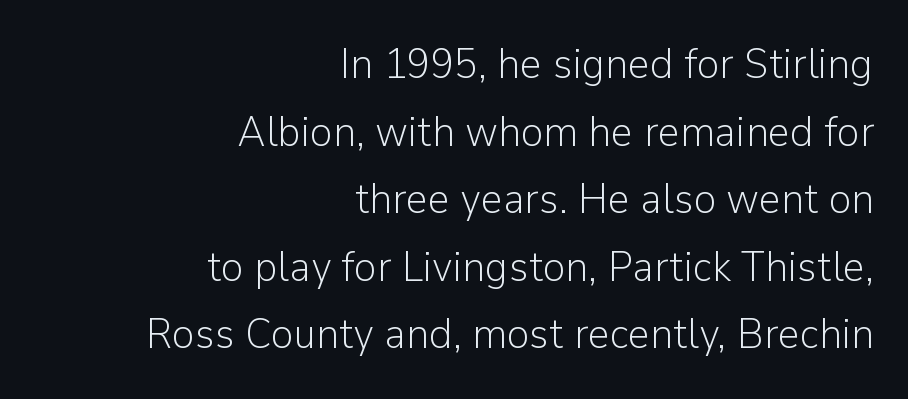
The image shows 43 px light sans-serif type, upright; set right-aligned, normal line spacing (1.57x), normal letter spacing, not underlined; low stroke contrast and a medium x-height.
